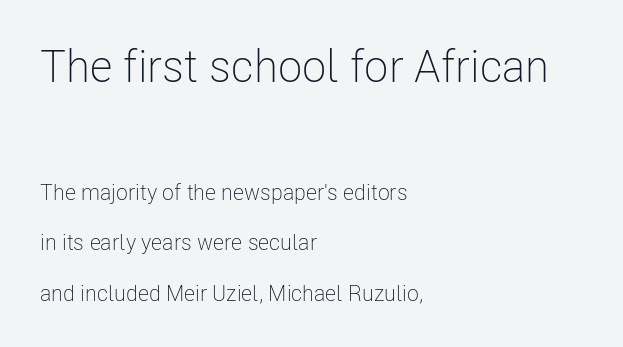
Q: Is the text bold? A: No.
Q: Is the text italic (slanted)? A: No, it is upright.
Q: Is the typeface a serif or a sans-serif typeface? A: Sans-serif.
Q: Is the text underlined? A: No.
Q: How is the paragraph aligned? A: Left-aligned.
Q: Is the spacing between letters normal or unusually wide? A: Normal.
Q: Is the spacing between lines tight, normal or loose? A: Loose.
Q: Which block of text is set in a larger size, the first (top) or the second (bottom)? A: The first (top) one.
Q: Width (condensed, normal, or wide)? A: Condensed.
Q: Stroke contrast? A: Low.
Q: x-height? A: Medium.
Q: Monospaced? A: No.
